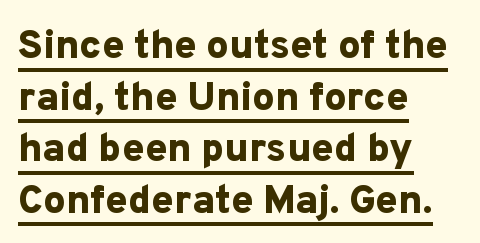
The image shows 40 px bold sans-serif type, upright; set left-aligned, normal line spacing (1.29x), normal letter spacing, underlined; low stroke contrast and a medium x-height.
